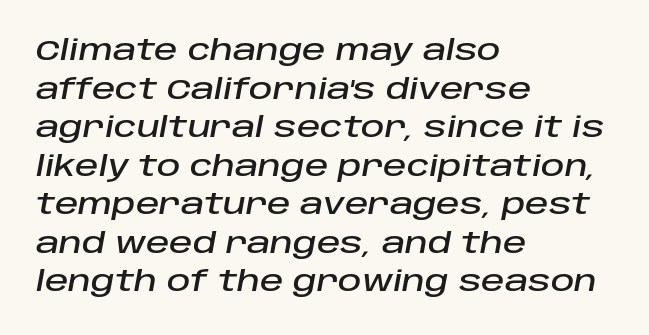
{"italic": "yes", "lean": "right", "slant_degrees": 10, "width": "normal", "stroke_contrast": "low", "x_height": "large", "monospaced": "no", "underline": "no", "align": "left", "line_spacing": "normal", "line_spacing_ratio": 1.33, "letter_spacing": "normal", "letter_spacing_em": 0.0, "glyph_px": 29}
